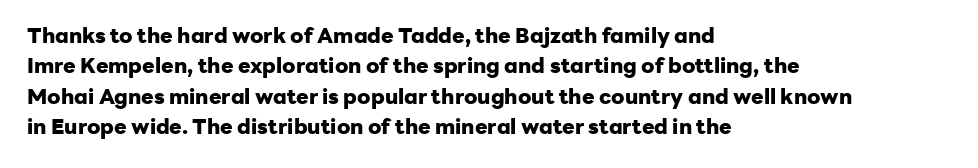
{"italic": "no", "bold": "yes", "underline": "no", "align": "left", "line_spacing": "normal", "line_spacing_ratio": 1.45, "letter_spacing": "normal", "letter_spacing_em": 0.0, "glyph_px": 21}
